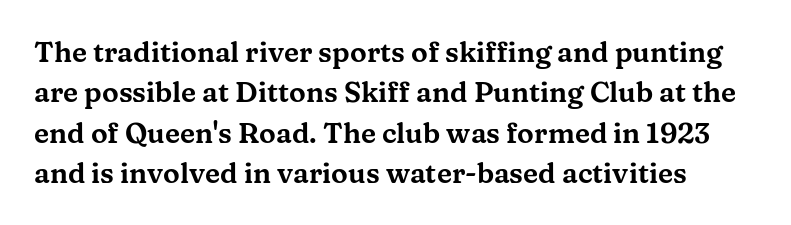
{"serif": "yes", "italic": "no", "width": "wide", "stroke_contrast": "medium", "x_height": "medium", "monospaced": "no", "underline": "no", "line_spacing": "normal", "line_spacing_ratio": 1.44, "letter_spacing": "normal", "letter_spacing_em": 0.0, "glyph_px": 28}
